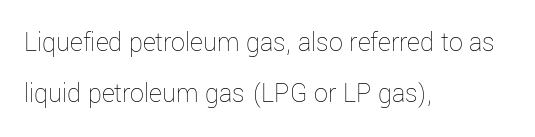
{"italic": "no", "bold": "no", "weight": "thin", "width": "normal", "stroke_contrast": "low", "x_height": "medium", "monospaced": "no", "underline": "no", "align": "left", "line_spacing_ratio": 1.82, "letter_spacing": "normal", "letter_spacing_em": 0.0, "glyph_px": 28}
